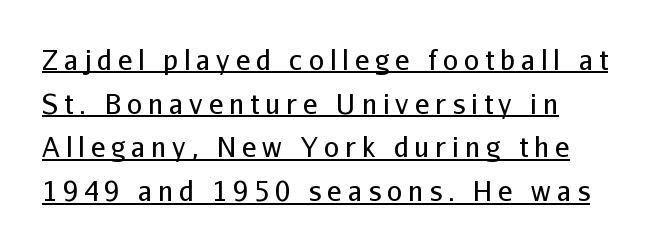
{"italic": "no", "bold": "no", "underline": "yes", "align": "left", "line_spacing": "normal", "line_spacing_ratio": 1.62, "letter_spacing": "wide", "letter_spacing_em": 0.22, "glyph_px": 27}
